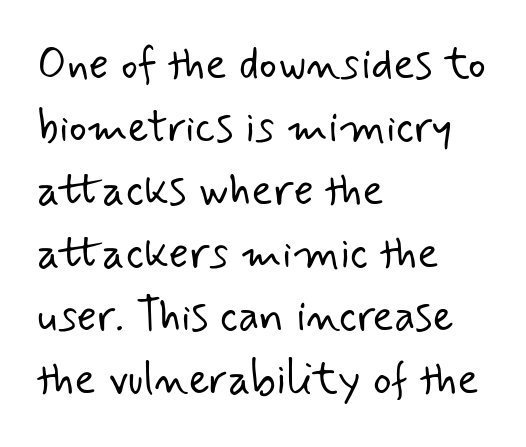
The image shows 44 px light sans-serif type; set left-aligned, normal line spacing (1.43x), normal letter spacing, not underlined; low stroke contrast and a small x-height.
